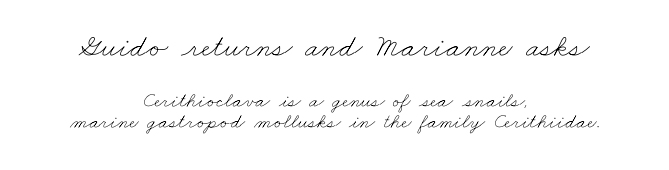
{"bold": "no", "weight": "thin", "width": "wide", "stroke_contrast": "low", "x_height": "small", "monospaced": "no", "underline": "no", "align": "center", "line_spacing": "tight", "line_spacing_ratio": 1.01, "letter_spacing": "normal", "letter_spacing_em": 0.0, "larger_block": "first", "size_ratio": 1.52, "glyph_px": 32}
